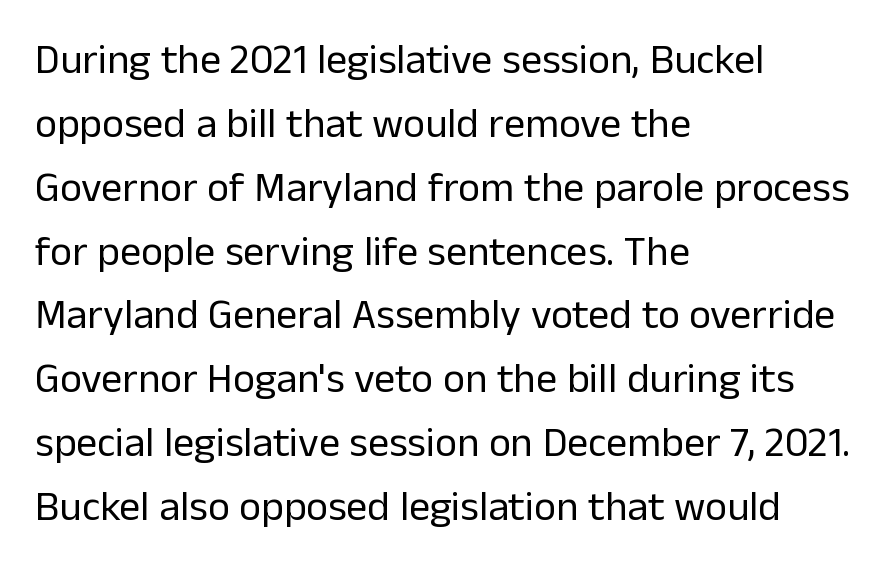
Q: Is the text bold? A: No.
Q: Is the text italic (slanted)? A: No, it is upright.
Q: Is the typeface a serif or a sans-serif typeface? A: Sans-serif.
Q: Is the text underlined? A: No.
Q: How is the paragraph aligned? A: Left-aligned.
Q: Is the spacing between letters normal or unusually wide? A: Normal.
Q: Is the spacing between lines tight, normal or loose? A: Normal.
Q: Width (condensed, normal, or wide)? A: Normal.
Q: Stroke contrast? A: Low.
Q: x-height? A: Medium.
Q: Monospaced? A: No.
